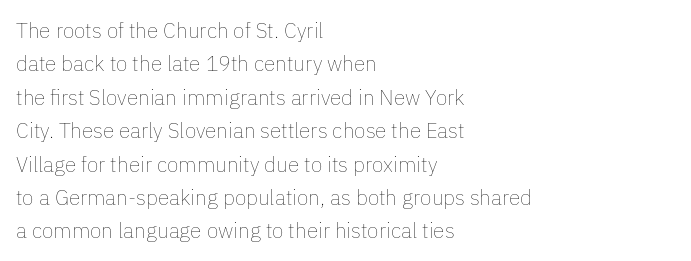
The image shows 21 px text type, upright; set left-aligned, normal line spacing (1.59x), normal letter spacing, not underlined.
